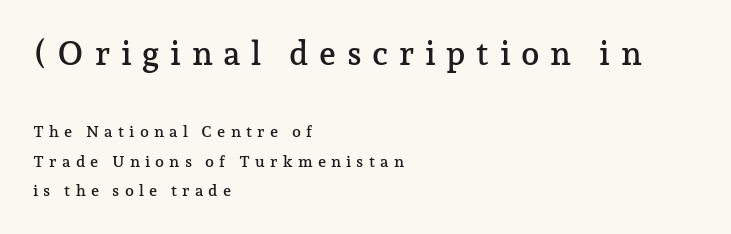
Q: Is the text italic (slanted)? A: No, it is upright.
Q: Is the typeface a serif or a sans-serif typeface? A: Serif.
Q: Is the text underlined? A: No.
Q: How is the paragraph aligned? A: Left-aligned.
Q: Is the spacing between letters normal or unusually wide? A: Unusually wide.
Q: Which block of text is set in a larger size, the first (top) or the second (bottom)? A: The first (top) one.
Q: Width (condensed, normal, or wide)? A: Normal.
Q: Stroke contrast? A: Low.
Q: x-height? A: Medium.
Q: Monospaced? A: No.
